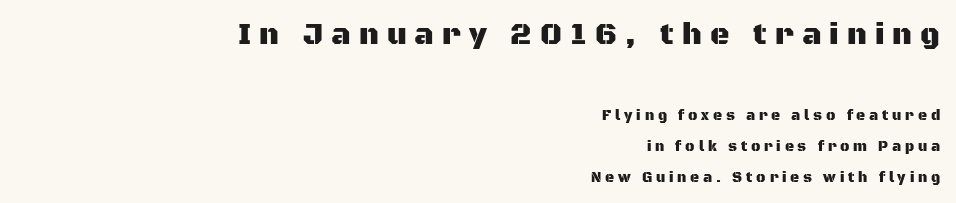
A typesetter would call this proportional, since set widths differ per character. Tracking here is generous; glyphs stand well apart from one another. What's the leading like? Stretched, with rows far apart. Check the space under the baseline: it is left empty. The glyphs in this specimen are sans serif. Which margin do the lines hug? The right one — the left edge is uneven.
